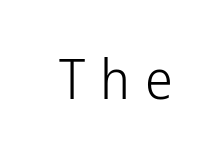
{"serif": "no", "italic": "no", "bold": "no", "weight": "light", "width": "condensed", "stroke_contrast": "low", "x_height": "medium", "monospaced": "no", "underline": "no", "letter_spacing": "wide", "letter_spacing_em": 0.27, "glyph_px": 56}
